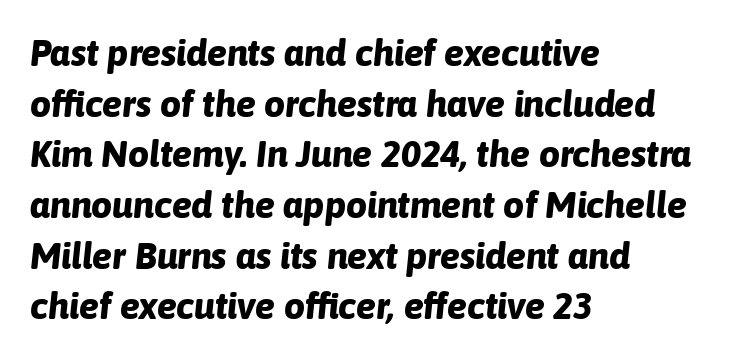
Q: Is the text bold? A: Yes.
Q: Is the text italic (slanted)? A: Yes, it leans right by about 6 degrees.
Q: Is the text underlined? A: No.
Q: How is the paragraph aligned? A: Left-aligned.
Q: Is the spacing between letters normal or unusually wide? A: Normal.
Q: Is the spacing between lines tight, normal or loose? A: Normal.
Q: Width (condensed, normal, or wide)? A: Normal.
Q: Stroke contrast? A: Low.
Q: x-height? A: Medium.
Q: Monospaced? A: No.
